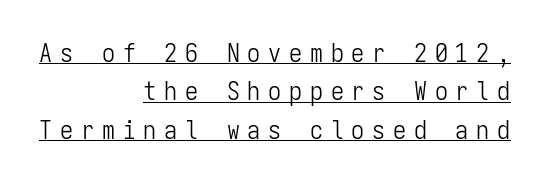
{"italic": "no", "bold": "no", "underline": "yes", "align": "right", "line_spacing": "normal", "line_spacing_ratio": 1.48, "letter_spacing": "wide", "letter_spacing_em": 0.3, "glyph_px": 26}
